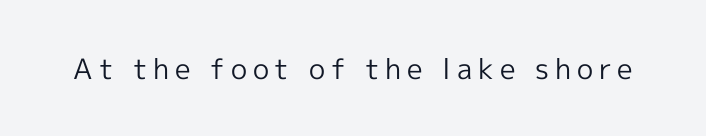
The image shows 28 px regular-weight sans-serif type, upright; set unusually wide letter spacing (+0.21 em), not underlined; a medium x-height.
